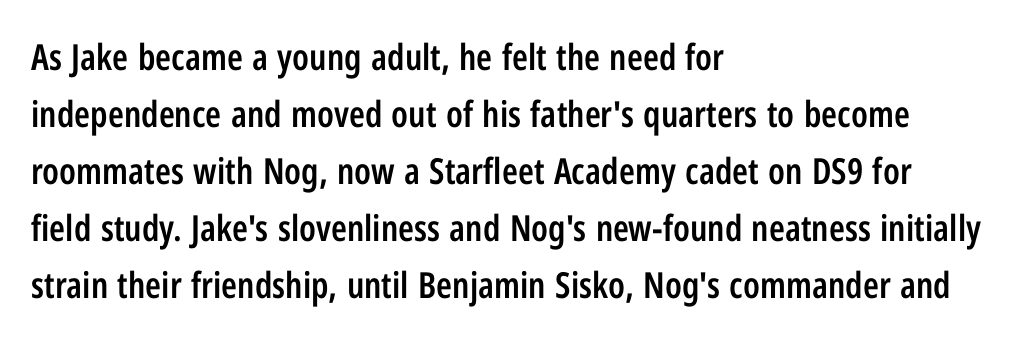
{"serif": "no", "italic": "no", "bold": "semi", "weight": "semibold", "width": "condensed", "stroke_contrast": "low", "x_height": "medium", "monospaced": "no", "underline": "no", "align": "left", "line_spacing": "normal", "line_spacing_ratio": 1.58, "letter_spacing": "normal", "letter_spacing_em": 0.0, "glyph_px": 36}
